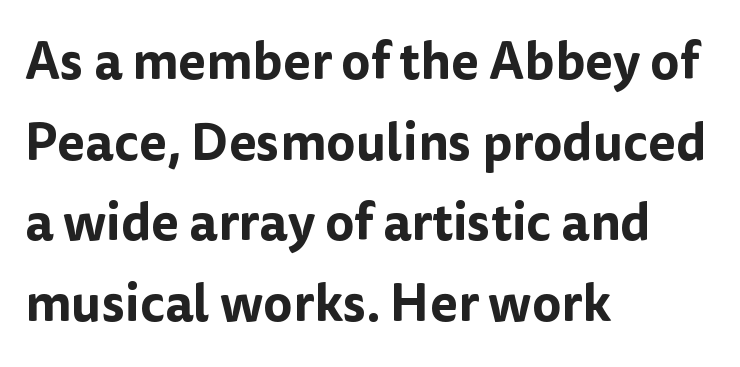
Q: Is the text italic (slanted)? A: No, it is upright.
Q: Is the typeface a serif or a sans-serif typeface? A: Sans-serif.
Q: Is the text underlined? A: No.
Q: How is the paragraph aligned? A: Left-aligned.
Q: Is the spacing between letters normal or unusually wide? A: Normal.
Q: Is the spacing between lines tight, normal or loose? A: Normal.
Q: Width (condensed, normal, or wide)? A: Normal.
Q: Stroke contrast? A: Low.
Q: x-height? A: Medium.
Q: Monospaced? A: No.
